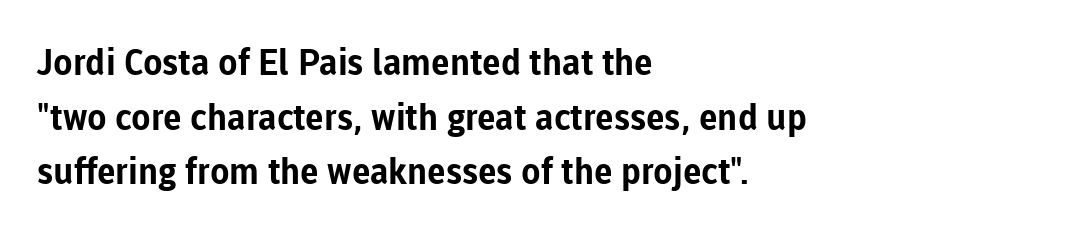
{"serif": "no", "italic": "no", "bold": "yes", "weight": "bold", "width": "normal", "stroke_contrast": "low", "x_height": "medium", "monospaced": "no", "underline": "no", "align": "left", "line_spacing": "normal", "line_spacing_ratio": 1.52, "letter_spacing": "normal", "letter_spacing_em": 0.0, "glyph_px": 36}
